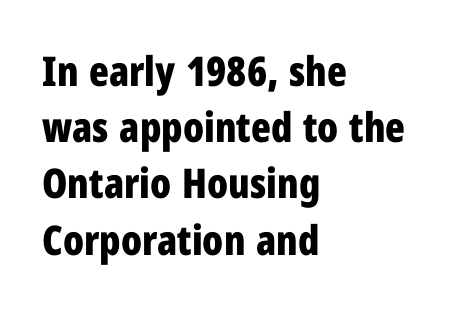
The image shows 41 px bold, condensed sans-serif type, upright; set left-aligned, normal line spacing (1.37x), normal letter spacing, not underlined; low stroke contrast and a medium x-height.
